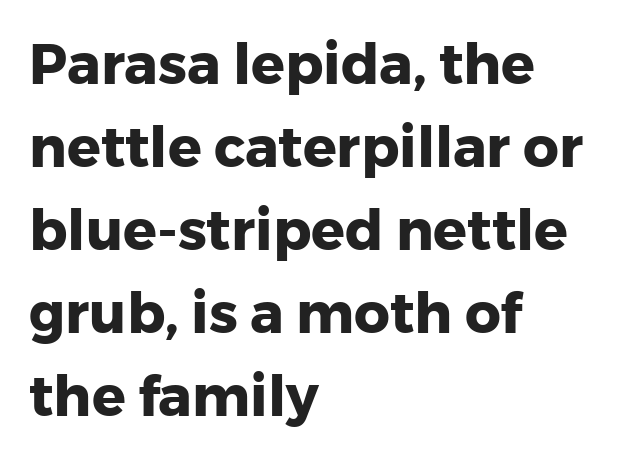
{"serif": "no", "italic": "no", "bold": "yes", "weight": "heavy", "width": "normal", "stroke_contrast": "low", "x_height": "medium", "monospaced": "no", "underline": "no", "align": "left", "line_spacing": "normal", "line_spacing_ratio": 1.48, "letter_spacing": "normal", "letter_spacing_em": 0.0, "glyph_px": 56}
